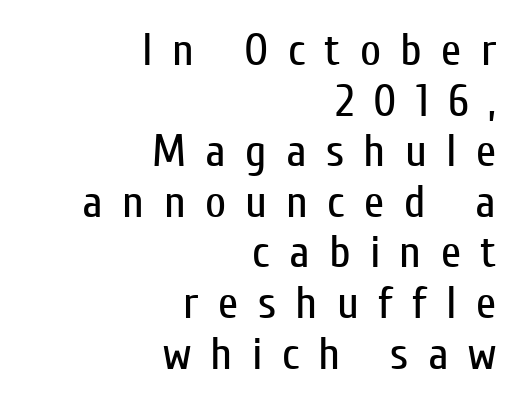
The image shows 46 px regular-weight, condensed sans-serif type, upright; set right-aligned, tight line spacing (1.1x), unusually wide letter spacing (+0.42 em), not underlined; low stroke contrast and a medium x-height.
